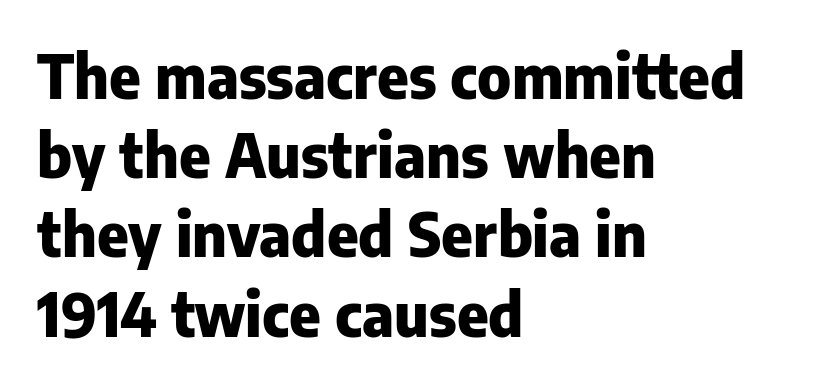
{"serif": "no", "italic": "no", "bold": "yes", "weight": "heavy", "width": "normal", "stroke_contrast": "low", "x_height": "medium", "monospaced": "no", "underline": "no", "align": "left", "line_spacing": "normal", "line_spacing_ratio": 1.32, "letter_spacing": "normal", "letter_spacing_em": 0.0, "glyph_px": 60}
